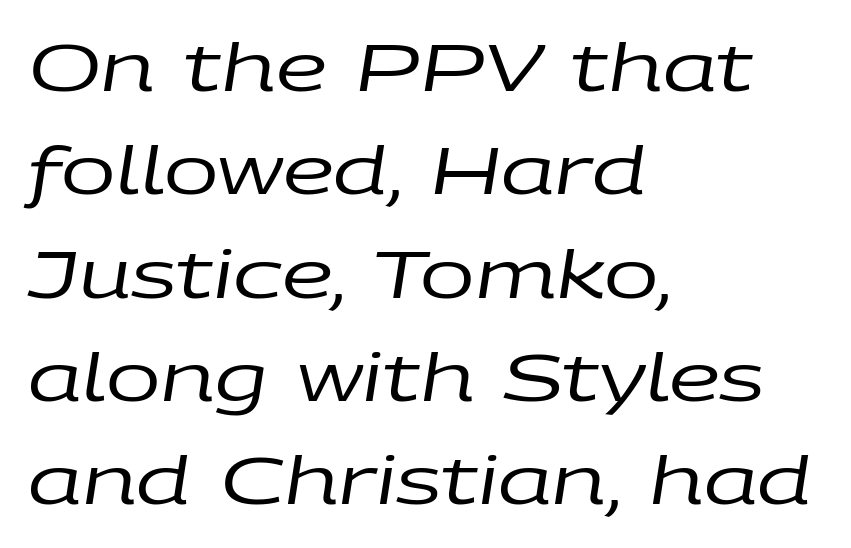
Varying glyph widths throughout — classic text-font behaviour. A quiet, ordinary-to-light weight characterises the typeface. Line beginnings align vertically; line endings do not. The passage shown is not underscored anywhere.
